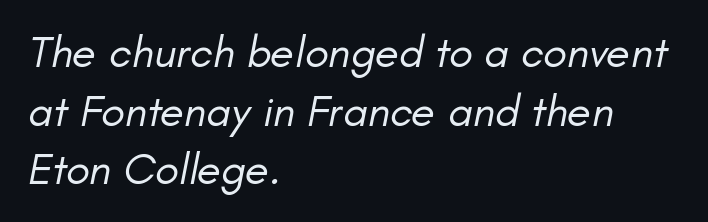
The image shows 44 px regular-weight type, italic (leaning right); set left-aligned, normal line spacing (1.33x), normal letter spacing, not underlined; low stroke contrast and a small x-height.
